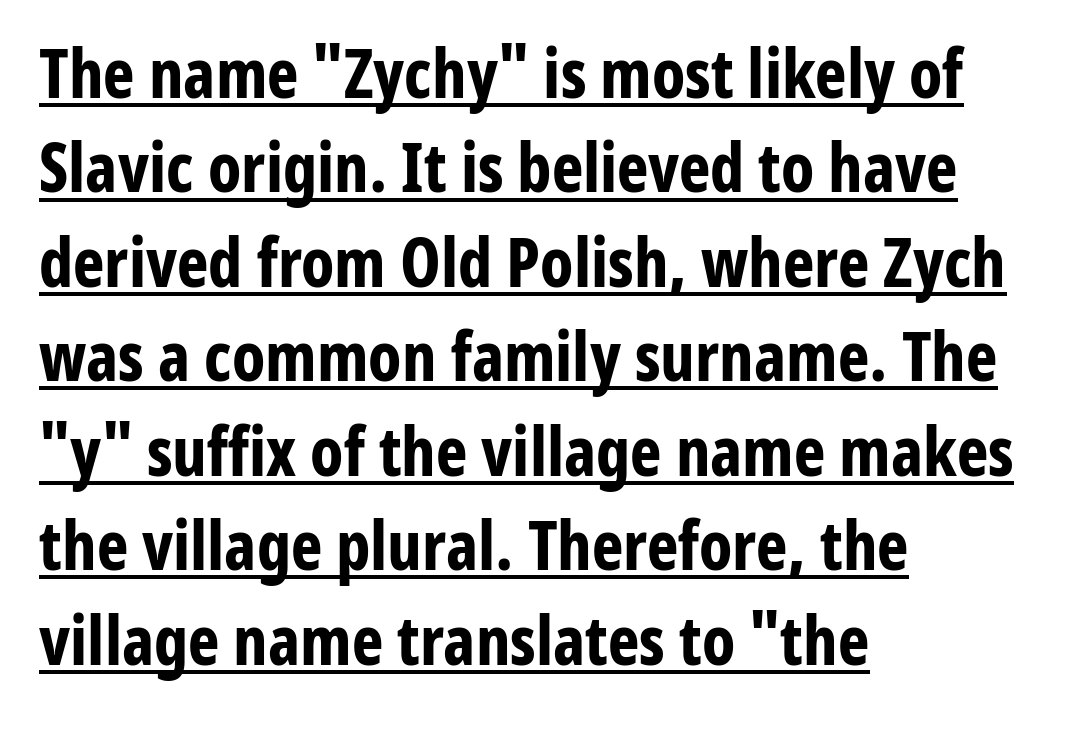
Q: Is the text bold? A: Yes.
Q: Is the text italic (slanted)? A: No, it is upright.
Q: Is the typeface a serif or a sans-serif typeface? A: Sans-serif.
Q: Is the text underlined? A: Yes.
Q: How is the paragraph aligned? A: Left-aligned.
Q: Is the spacing between letters normal or unusually wide? A: Normal.
Q: Is the spacing between lines tight, normal or loose? A: Normal.
Q: Width (condensed, normal, or wide)? A: Condensed.
Q: Stroke contrast? A: Low.
Q: x-height? A: Medium.
Q: Monospaced? A: No.
